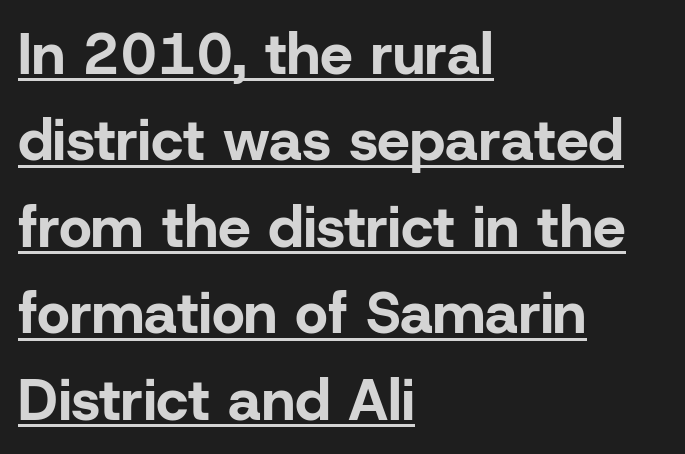
The face used here appears with an underline applied. Do the characters align in a grid? No, the font is proportional. Bold? Absolutely — the strokes are thick and heavy. Nobody touched the tracking dial on this one. Does the copy run flush right? No — it runs flush left. Ascenders rise straight up at ninety degrees.
